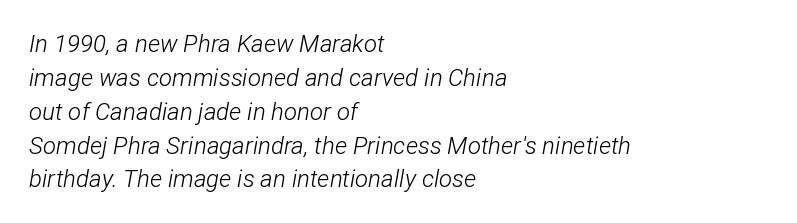
{"italic": "yes", "lean": "right", "slant_degrees": 12, "bold": "no", "underline": "no", "align": "left", "line_spacing": "normal", "line_spacing_ratio": 1.41, "letter_spacing": "normal", "letter_spacing_em": 0.0, "glyph_px": 24}
